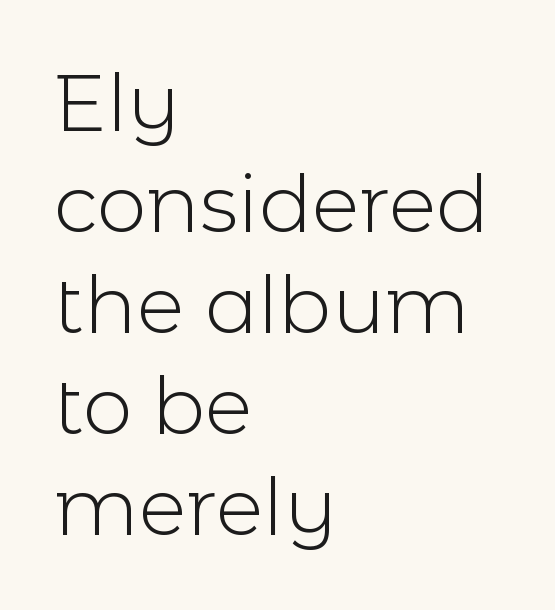
Do the characters align in a grid? No, the font is proportional. Inter-character spacing is left at the font's built-in metrics. Weight: regular or lighter. This rendering features lettering with no underline. This is the regular roman posture of the typeface.
